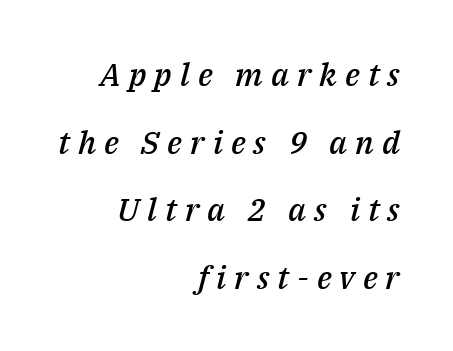
{"italic": "yes", "lean": "right", "slant_degrees": 14, "bold": "semi", "weight": "semibold", "width": "normal", "stroke_contrast": "medium", "x_height": "medium", "monospaced": "no", "underline": "no", "align": "right", "line_spacing": "loose", "line_spacing_ratio": 2.11, "letter_spacing": "wide", "letter_spacing_em": 0.25, "glyph_px": 32}
